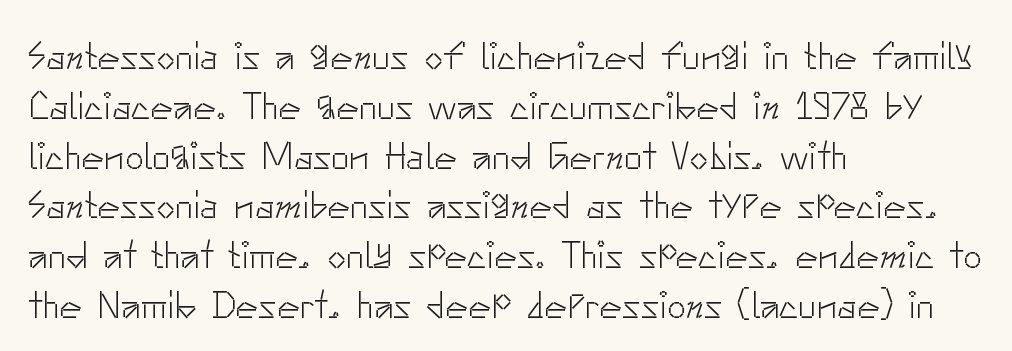
The image shows 38 px light sans-serif type, upright; set left-aligned, normal line spacing (1.31x), normal letter spacing, not underlined; low stroke contrast and a small x-height.
